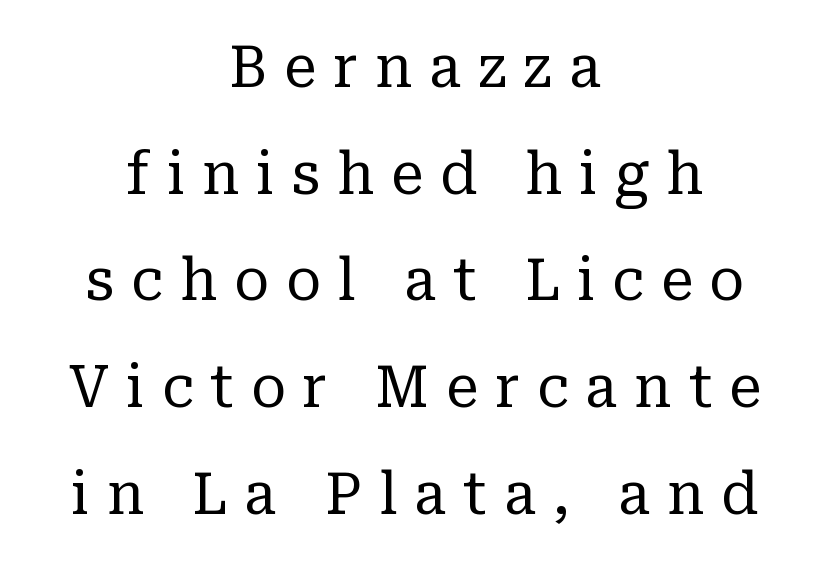
{"serif": "yes", "italic": "no", "bold": "no", "weight": "regular", "width": "normal", "stroke_contrast": "low", "x_height": "medium", "monospaced": "no", "underline": "no", "align": "center", "line_spacing_ratio": 1.84, "letter_spacing": "wide", "letter_spacing_em": 0.29, "glyph_px": 58}
